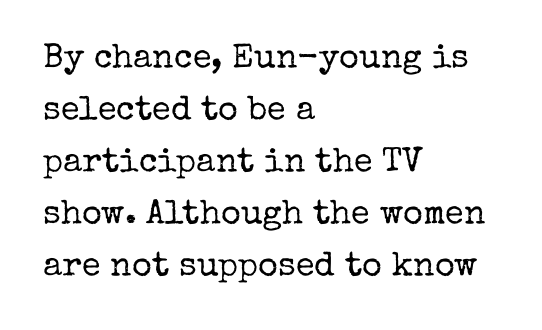
{"serif": "yes", "italic": "no", "bold": "no", "weight": "regular", "width": "normal", "stroke_contrast": "low", "x_height": "medium", "monospaced": "no", "underline": "no", "align": "left", "line_spacing": "normal", "line_spacing_ratio": 1.53, "letter_spacing": "normal", "letter_spacing_em": 0.0, "glyph_px": 34}
